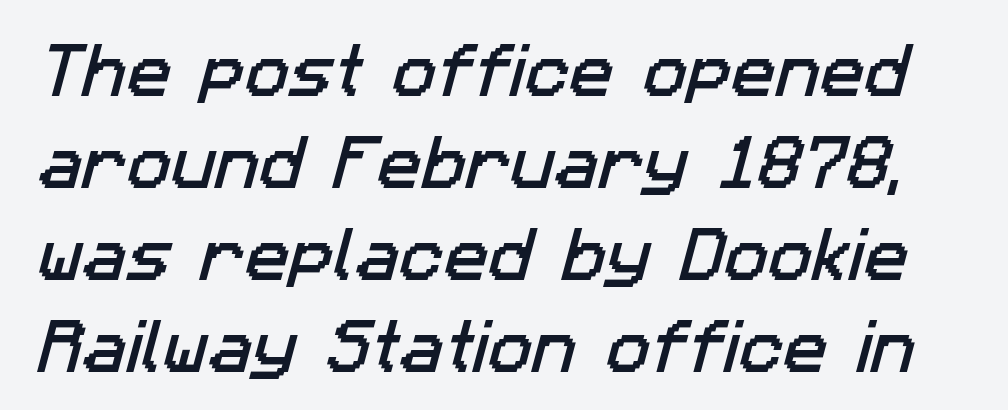
Q: Is the typeface a serif or a sans-serif typeface? A: Sans-serif.
Q: Is the text underlined? A: No.
Q: Is the spacing between letters normal or unusually wide? A: Normal.
Q: Is the spacing between lines tight, normal or loose? A: Normal.
Q: Width (condensed, normal, or wide)? A: Normal.
Q: Stroke contrast? A: Low.
Q: x-height? A: Medium.
Q: Monospaced? A: No.
